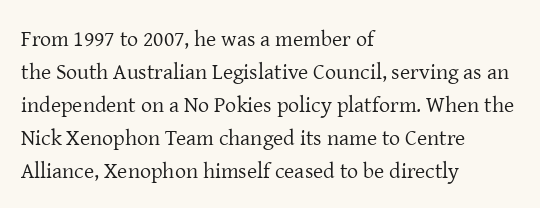
Q: Is the text bold? A: No.
Q: Is the text italic (slanted)? A: No, it is upright.
Q: Is the text underlined? A: No.
Q: How is the paragraph aligned? A: Left-aligned.
Q: Is the spacing between letters normal or unusually wide? A: Normal.
Q: Is the spacing between lines tight, normal or loose? A: Normal.
